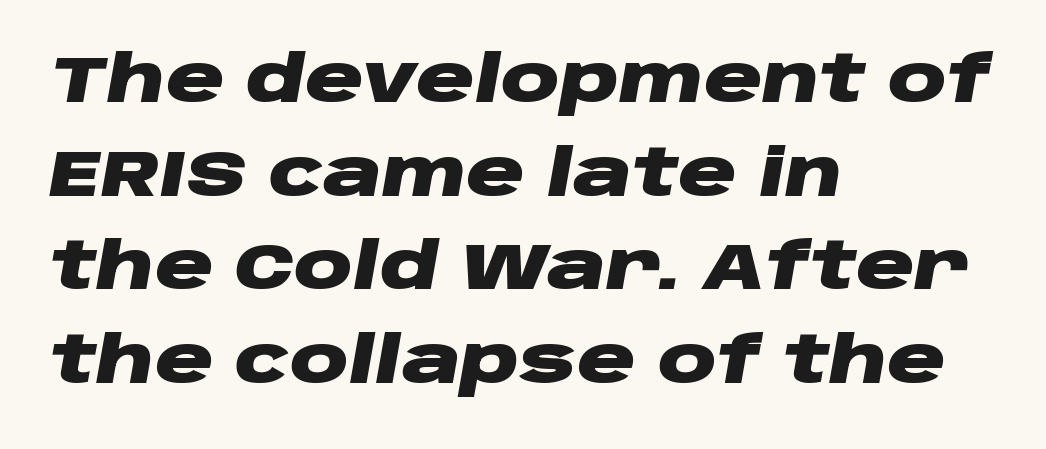
The image shows 65 px heavy, wide type, italic (leaning right); set left-aligned, normal line spacing (1.44x), normal letter spacing, not underlined; low stroke contrast and a large x-height.
